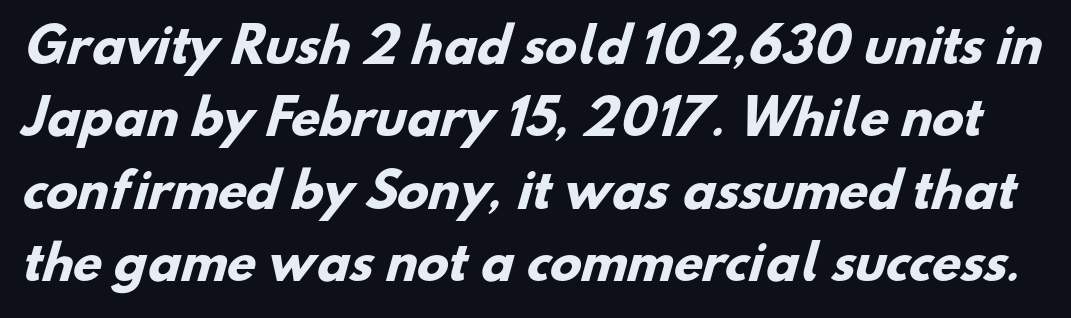
{"serif": "no", "bold": "yes", "weight": "heavy", "width": "normal", "stroke_contrast": "low", "x_height": "small", "monospaced": "no", "underline": "no", "line_spacing": "normal", "line_spacing_ratio": 1.54, "letter_spacing": "normal", "letter_spacing_em": 0.0, "glyph_px": 47}
